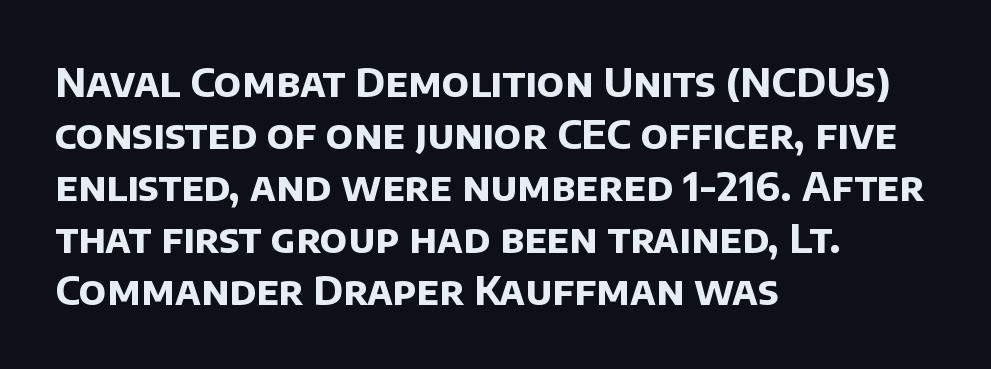
Q: Is the text bold? A: Yes.
Q: Is the typeface a serif or a sans-serif typeface? A: Sans-serif.
Q: Is the text underlined? A: No.
Q: How is the paragraph aligned? A: Left-aligned.
Q: Is the spacing between letters normal or unusually wide? A: Normal.
Q: Is the spacing between lines tight, normal or loose? A: Normal.
Q: Width (condensed, normal, or wide)? A: Normal.
Q: Stroke contrast? A: Low.
Q: x-height? A: Large.
Q: Monospaced? A: No.
